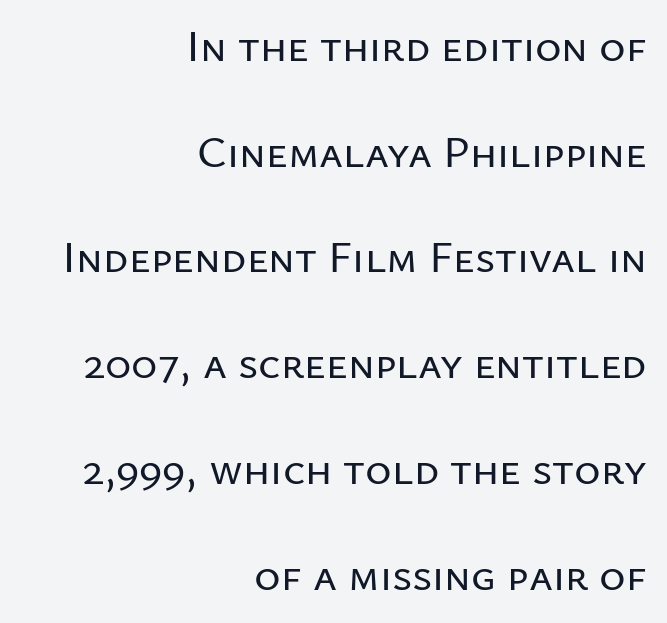
The image shows 45 px sans-serif type, upright; set right-aligned, loose line spacing (2.35x), normal letter spacing, not underlined; low stroke contrast and a medium x-height.
